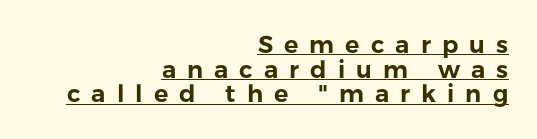
Q: Is the text italic (slanted)? A: No, it is upright.
Q: Is the text underlined? A: Yes.
Q: How is the paragraph aligned? A: Right-aligned.
Q: Is the spacing between letters normal or unusually wide? A: Unusually wide.
Q: Is the spacing between lines tight, normal or loose? A: Tight.
